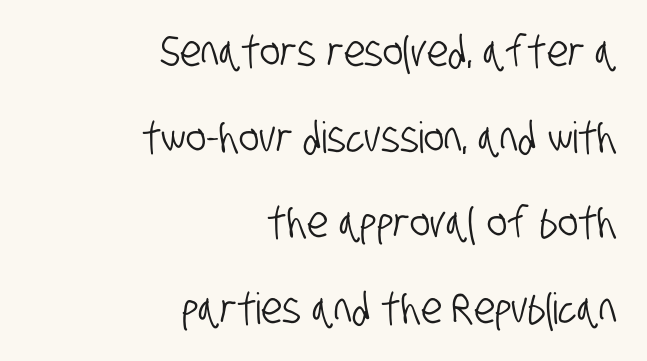
Here the glyphs are tracked normally, forming tight word shapes. These lines stand farther apart than default settings would place them. Line endings align vertically; line beginnings do not. Proportional: the letters do not fall into vertical columns. Quick note: underline off. Look at the bottom of the vertical strokes: they stop flat, with no serifs.
